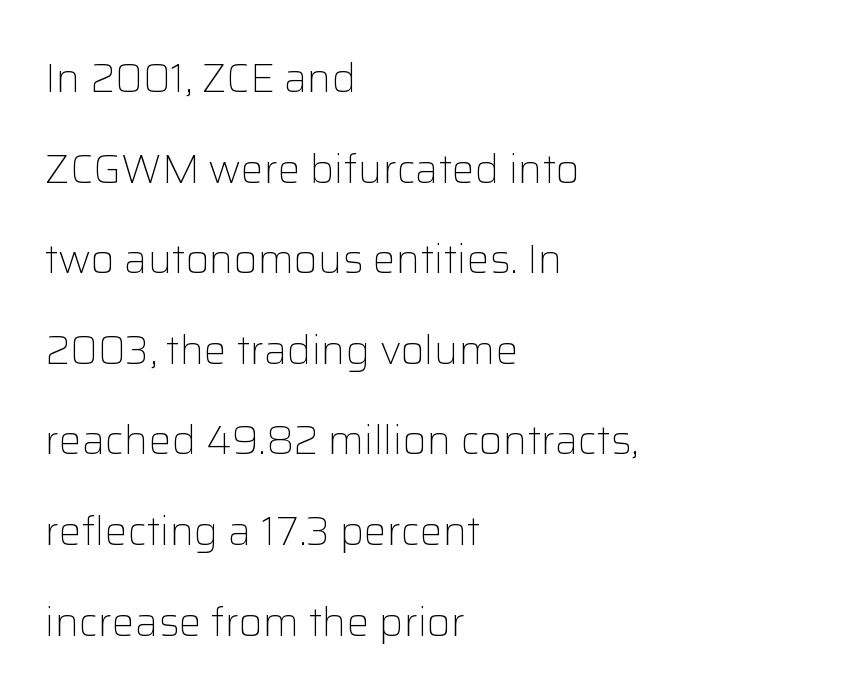
The image shows 41 px light sans-serif type, upright; set left-aligned, loose line spacing (2.21x), normal letter spacing, not underlined; low stroke contrast and a medium x-height.
